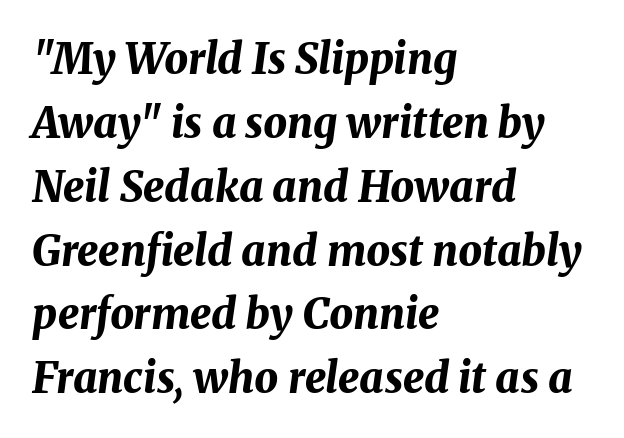
The image shows 42 px bold type, italic (leaning right); set left-aligned, normal line spacing (1.52x), normal letter spacing, not underlined; medium stroke contrast and a medium x-height.
